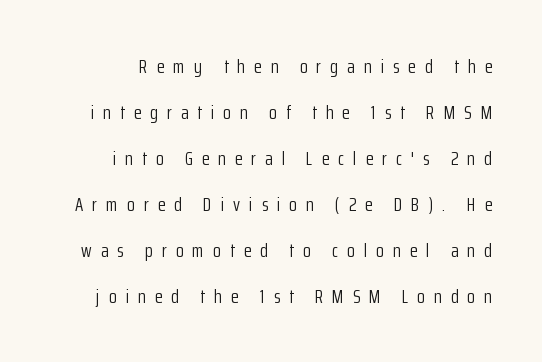
The image shows 20 px text type, upright; set loose line spacing (2.3x), unusually wide letter spacing (+0.45 em), not underlined.
